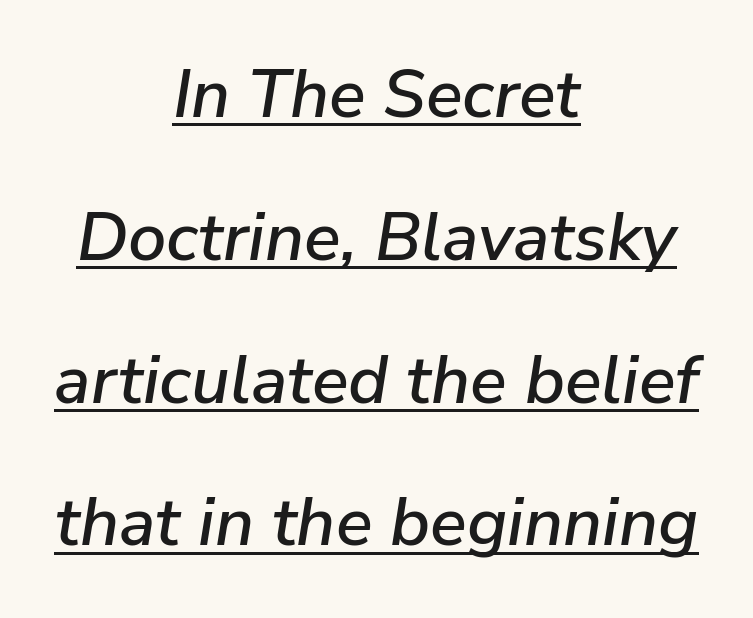
The image shows 68 px text type, italic (leaning right); set centered, loose line spacing (2.1x), normal letter spacing, underlined; low stroke contrast and a medium x-height.
